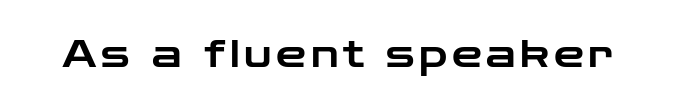
{"serif": "no", "italic": "no", "width": "wide", "stroke_contrast": "low", "x_height": "medium", "monospaced": "no", "underline": "no", "glyph_px": 38}
